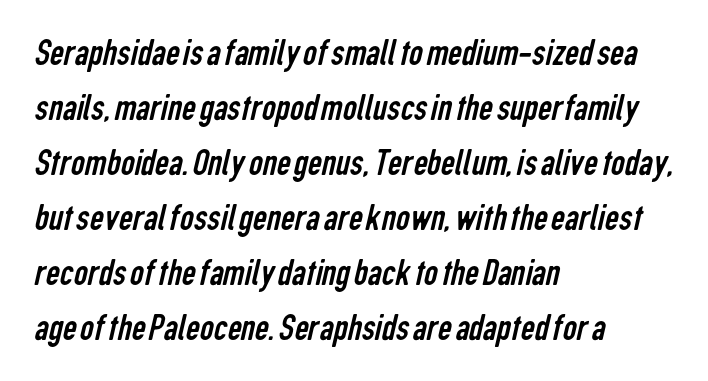
{"serif": "no", "bold": "no", "weight": "regular", "width": "condensed", "stroke_contrast": "low", "x_height": "medium", "monospaced": "no", "underline": "no", "align": "left", "line_spacing": "normal", "line_spacing_ratio": 1.41, "letter_spacing": "normal", "letter_spacing_em": 0.0, "glyph_px": 39}
